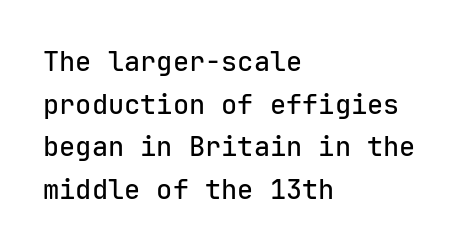
Q: Is the text italic (slanted)? A: No, it is upright.
Q: Is the text underlined? A: No.
Q: How is the paragraph aligned? A: Left-aligned.
Q: Is the spacing between letters normal or unusually wide? A: Normal.
Q: Is the spacing between lines tight, normal or loose? A: Normal.
